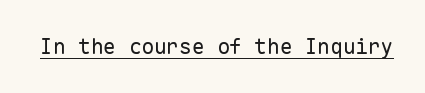
{"italic": "no", "bold": "no", "underline": "yes", "letter_spacing": "normal", "letter_spacing_em": 0.0, "glyph_px": 21}
